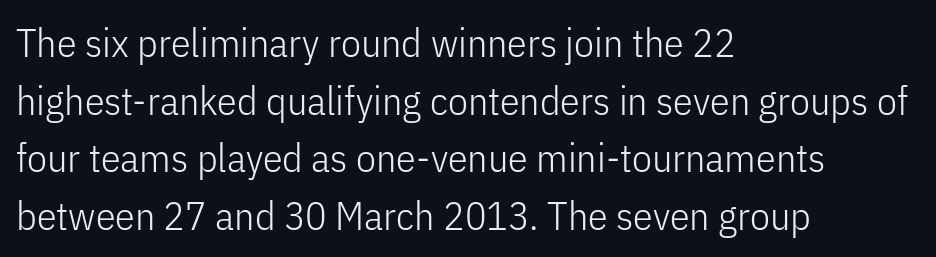
Short and long lines alike share a common starting point at left. One glance says typical: line gaps are just what's usual. Glance below the letters and you will spot only blank space. Posture: vertical. Varying glyph widths throughout — classic text-font behaviour.
